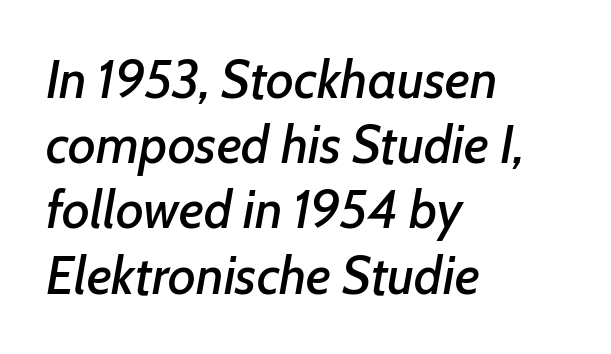
The image shows 53 px text type, italic (leaning right); set left-aligned, line spacing 1.23x, normal letter spacing, not underlined; low stroke contrast and a medium x-height.
